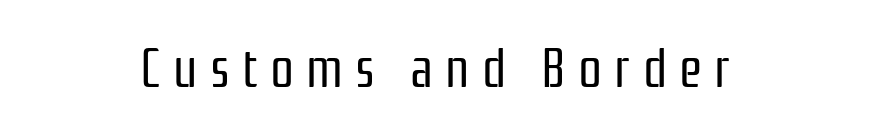
Q: Is the text bold? A: No.
Q: Is the text italic (slanted)? A: No, it is upright.
Q: Is the typeface a serif or a sans-serif typeface? A: Sans-serif.
Q: Is the text underlined? A: No.
Q: How is the paragraph aligned? A: Centered.
Q: Is the spacing between letters normal or unusually wide? A: Unusually wide.
Q: Width (condensed, normal, or wide)? A: Condensed.
Q: Stroke contrast? A: Low.
Q: x-height? A: Medium.
Q: Monospaced? A: No.
